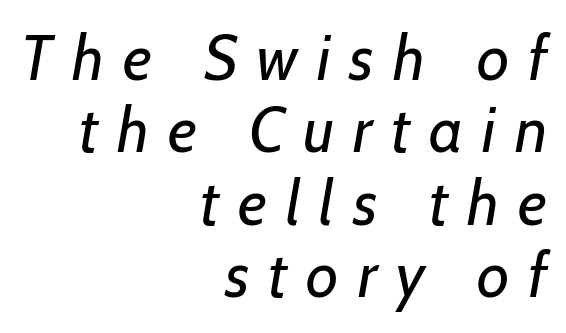
The image shows 63 px regular-weight sans-serif type; set right-aligned, tight line spacing (1.15x), unusually wide letter spacing (+0.3 em), not underlined; low stroke contrast and a medium x-height.
